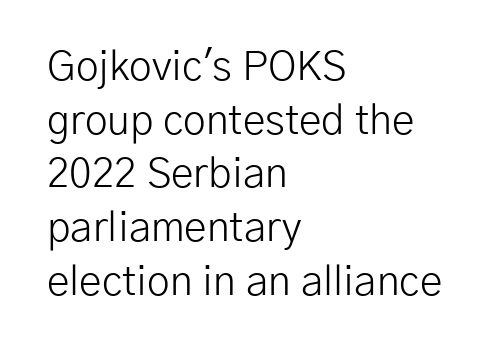
{"serif": "no", "italic": "no", "bold": "no", "weight": "light", "width": "normal", "stroke_contrast": "low", "x_height": "medium", "monospaced": "no", "underline": "no", "align": "left", "line_spacing": "normal", "line_spacing_ratio": 1.31, "letter_spacing": "normal", "letter_spacing_em": 0.0, "glyph_px": 41}
